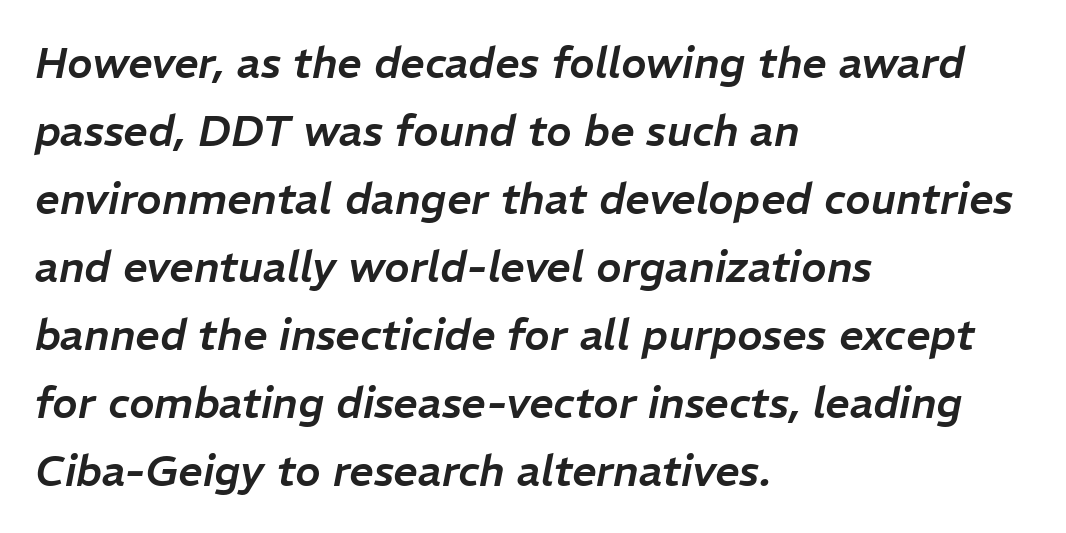
The image shows 43 px text type, italic (leaning right); set left-aligned, normal line spacing (1.58x), normal letter spacing, not underlined; low stroke contrast and a medium x-height.
